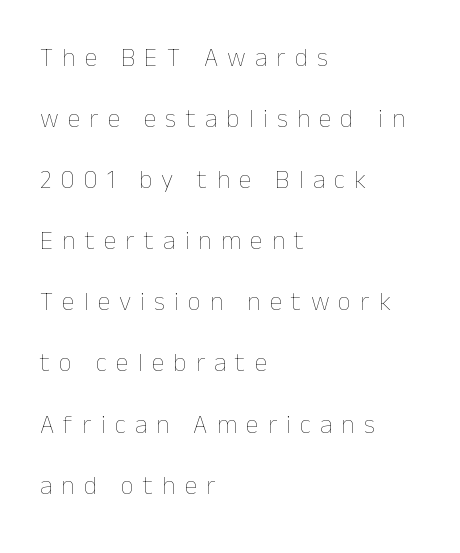
This reads as an unemphasized weight, regular at the heaviest. Someone cranked the tracking dial way up on this one. You can tell it's not italic because the verticals are truly vertical. Rule under the text: the space is simply empty.
